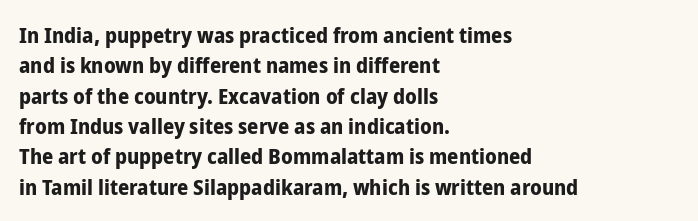
The image shows 22 px bold type, upright; set left-aligned, normal line spacing (1.38x), normal letter spacing, not underlined.
